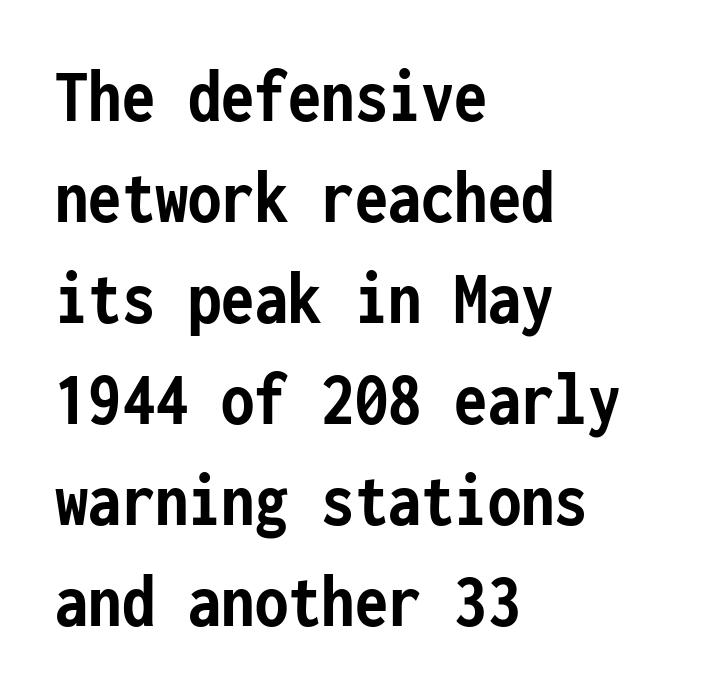
Q: Is the text bold? A: Yes.
Q: Is the text italic (slanted)? A: No, it is upright.
Q: Is the typeface a serif or a sans-serif typeface? A: Sans-serif.
Q: Is the text underlined? A: No.
Q: How is the paragraph aligned? A: Left-aligned.
Q: Is the spacing between letters normal or unusually wide? A: Normal.
Q: Is the spacing between lines tight, normal or loose? A: Normal.
Q: Width (condensed, normal, or wide)? A: Condensed.
Q: Stroke contrast? A: Low.
Q: x-height? A: Medium.
Q: Monospaced? A: Yes.
